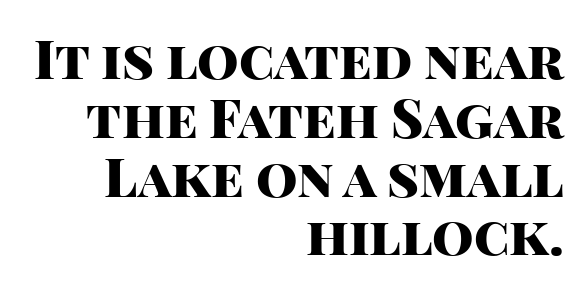
Unlike a traditional serif, this face leaves its strokes unadorned. The specimen reads as upright at a glance. Honestly, the rows look squashed on top of each other. The letterforms sit shoulder to shoulder at normal distance.
